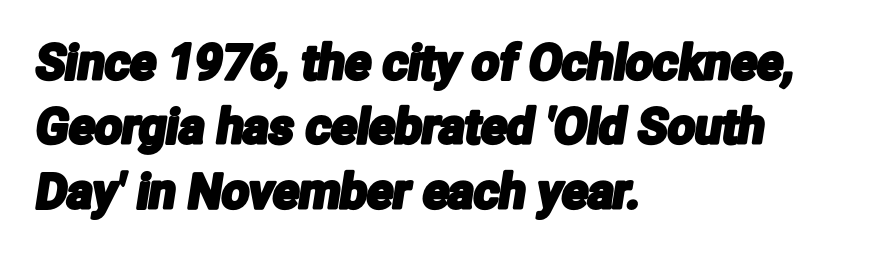
{"serif": "no", "width": "condensed", "stroke_contrast": "low", "x_height": "medium", "monospaced": "no", "underline": "no", "align": "left", "line_spacing": "normal", "line_spacing_ratio": 1.34, "letter_spacing": "normal", "letter_spacing_em": 0.0, "glyph_px": 48}
